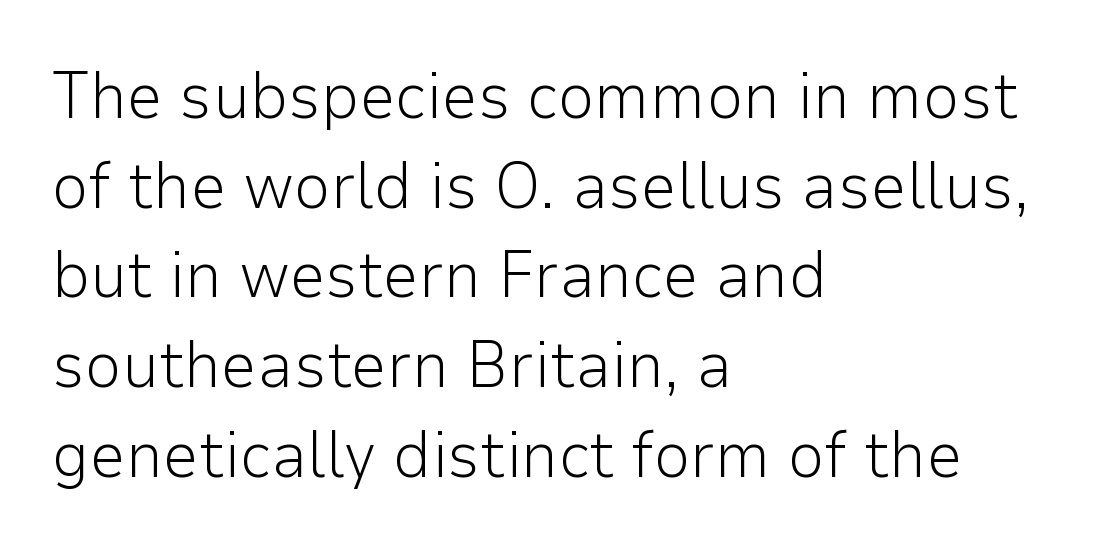
{"serif": "no", "italic": "no", "bold": "no", "weight": "light", "width": "normal", "stroke_contrast": "low", "x_height": "medium", "monospaced": "no", "underline": "no", "align": "left", "line_spacing": "normal", "line_spacing_ratio": 1.38, "letter_spacing": "normal", "letter_spacing_em": 0.0, "glyph_px": 65}
